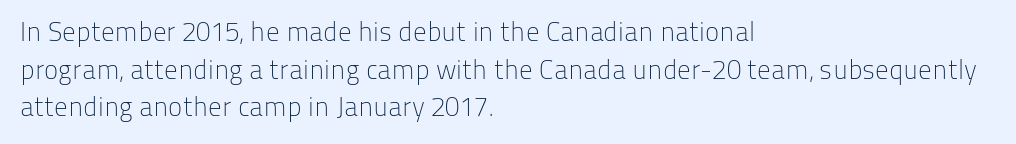
Notice how the stems are strictly vertical — no italics here. A bare baseline throughout the passage. Inter-character spacing is left at the font's built-in metrics. Vertical spacing — default. The ragged edge is on the right, which tells us the setting is flush left. The font sits on the lighter half of the weight spectrum, regular included.
